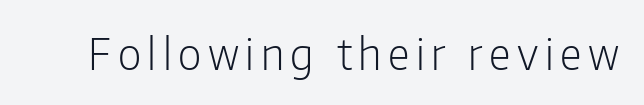
Spacing verdict: proportional, widths tailored to each character. Upright lettering throughout. The specimen omits any rule beneath the text block's lines. Each letter's strokes conclude bluntly, with no projecting serifs.
